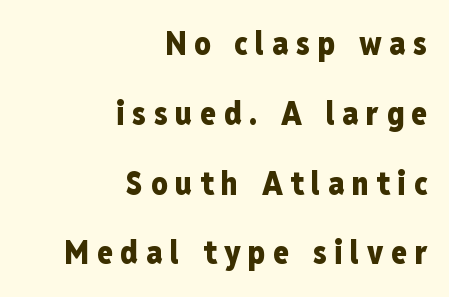
The face used here is proportionally spaced, like ordinary book or web type. Nothing sits at the stroke ends, so this counts as sans-serif. Layout note: lines flush right. The lines are spread far apart with generous leading. The foot of each line stays bare and open. Observe the wide spacing: letters keep a clear distance from each other.
